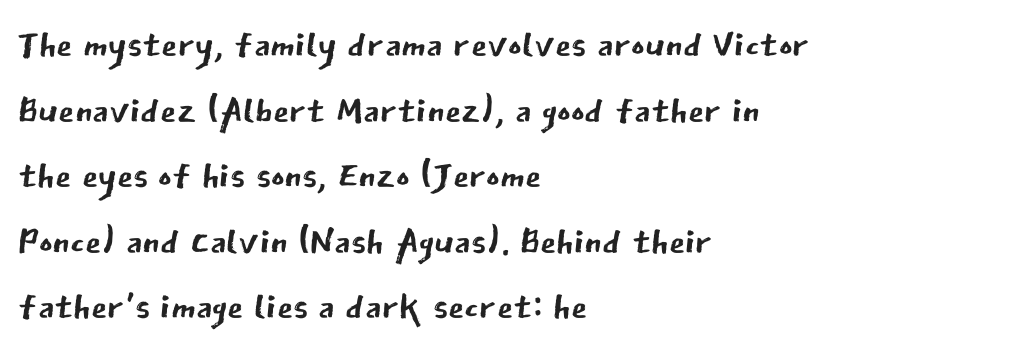
Q: Is the text bold? A: No.
Q: Is the text italic (slanted)? A: No, it is upright.
Q: Is the typeface a serif or a sans-serif typeface? A: Sans-serif.
Q: Is the text underlined? A: No.
Q: How is the paragraph aligned? A: Left-aligned.
Q: Is the spacing between letters normal or unusually wide? A: Normal.
Q: Is the spacing between lines tight, normal or loose? A: Normal.
Q: Width (condensed, normal, or wide)? A: Normal.
Q: Stroke contrast? A: Low.
Q: x-height? A: Medium.
Q: Monospaced? A: No.
